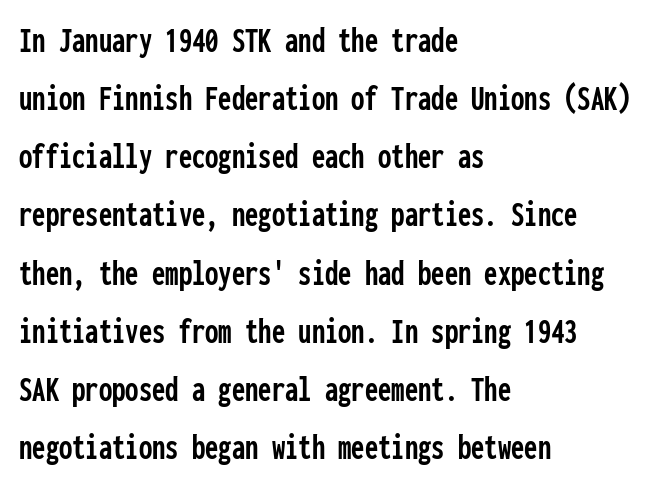
{"serif": "no", "italic": "no", "width": "condensed", "stroke_contrast": "low", "x_height": "medium", "monospaced": "yes", "underline": "no", "align": "left", "line_spacing": "normal", "line_spacing_ratio": 1.53, "letter_spacing": "normal", "letter_spacing_em": 0.0, "glyph_px": 38}
